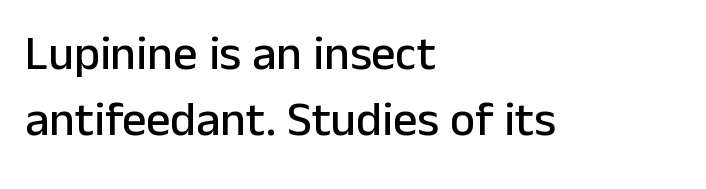
{"serif": "no", "italic": "no", "width": "normal", "stroke_contrast": "low", "x_height": "medium", "monospaced": "no", "underline": "no", "align": "left", "line_spacing": "normal", "line_spacing_ratio": 1.37, "letter_spacing": "normal", "letter_spacing_em": 0.0, "glyph_px": 48}
